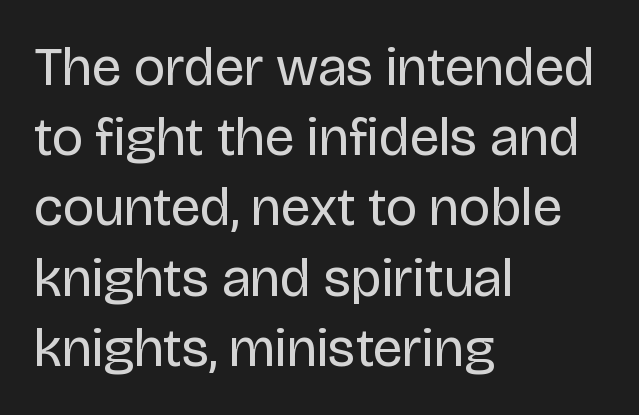
The type is set solid horizontally, with unmodified tracking. Stems here are at most as thick as an everyday book face. The face used here is a sans, in the tradition of grotesques and geometrics. Italic? Not at all — the glyphs are vertical. Horizontal alignment here is leftward, the default for most running prose.
